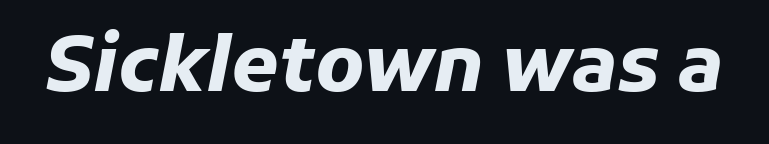
{"italic": "yes", "lean": "right", "slant_degrees": 11, "bold": "yes", "weight": "heavy", "width": "normal", "stroke_contrast": "low", "x_height": "medium", "monospaced": "no", "underline": "no", "letter_spacing": "normal", "letter_spacing_em": 0.0, "glyph_px": 76}
